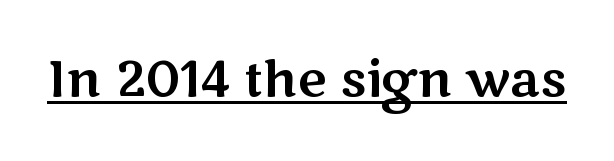
Q: Is the text italic (slanted)? A: No, it is upright.
Q: Is the typeface a serif or a sans-serif typeface? A: Sans-serif.
Q: Is the text underlined? A: Yes.
Q: Is the spacing between letters normal or unusually wide? A: Normal.
Q: Width (condensed, normal, or wide)? A: Wide.
Q: Stroke contrast? A: Medium.
Q: x-height? A: Medium.
Q: Monospaced? A: No.
